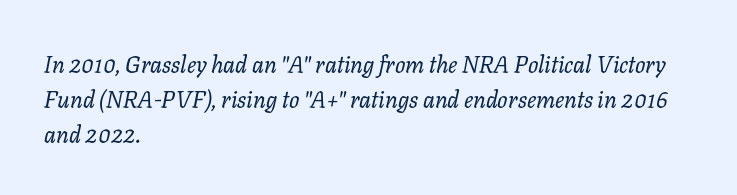
The image shows 23 px text type, italic (leaning right); set left-aligned, normal line spacing (1.53x), normal letter spacing, not underlined.
